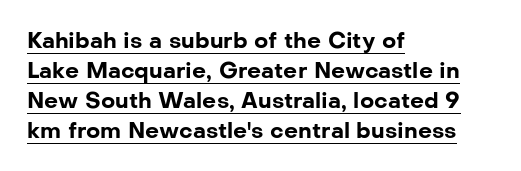
{"italic": "no", "bold": "yes", "underline": "yes", "align": "left", "line_spacing": "normal", "line_spacing_ratio": 1.36, "letter_spacing": "normal", "letter_spacing_em": 0.0, "glyph_px": 22}
